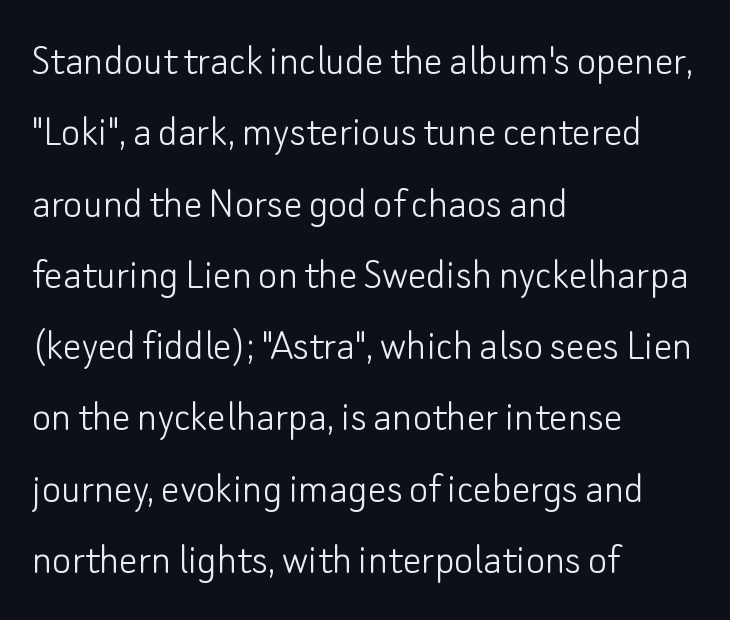
{"serif": "no", "italic": "no", "bold": "no", "weight": "light", "width": "normal", "stroke_contrast": "low", "x_height": "small", "monospaced": "no", "underline": "no", "align": "left", "line_spacing": "normal", "line_spacing_ratio": 1.55, "letter_spacing": "normal", "letter_spacing_em": 0.0, "glyph_px": 46}
